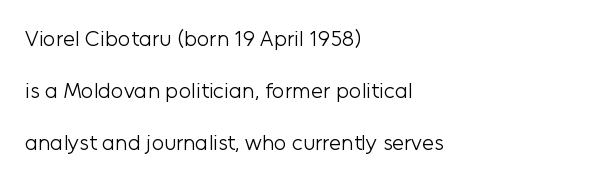
Anything drawn beneath the words? Only blank space. In CSS terms this would be text-align: left. This rendering leaves character spacing at its baseline value. Notice how the stems are strictly vertical — no italics here. The line-height multiplier appears high, well above default. Summary of weight: not heavy and not bold.
